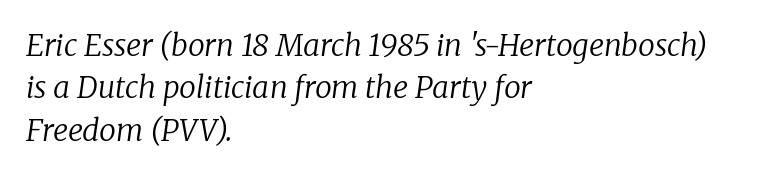
The image shows 30 px regular-weight serif type, italic (leaning right); set left-aligned, normal line spacing (1.41x), normal letter spacing, not underlined; low stroke contrast and a medium x-height.
